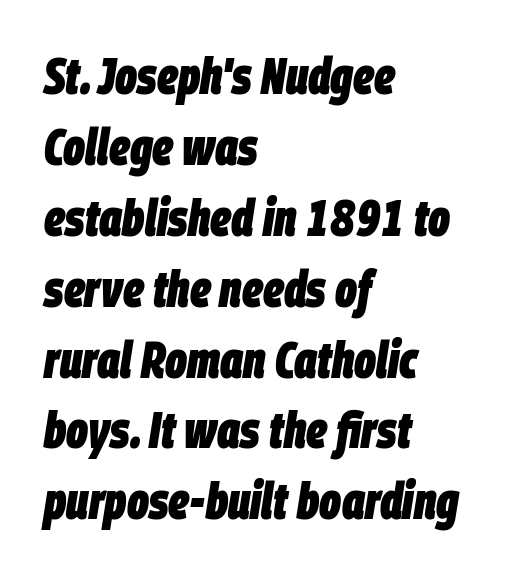
I'd describe the lettering as bold — thick and assertive. Every row of glyphs begins at an identical x-position on the left. Rows of type keep a routine distance in the vertical direction. Do the characters align in a grid? No, the font is proportional.
